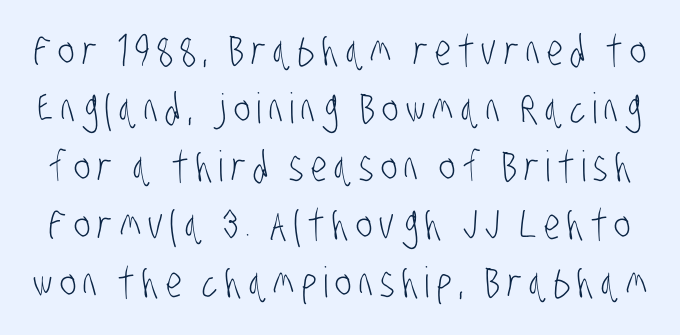
The image shows 42 px light, condensed sans-serif type; set normal line spacing (1.38x), not underlined; low stroke contrast and a large x-height.
